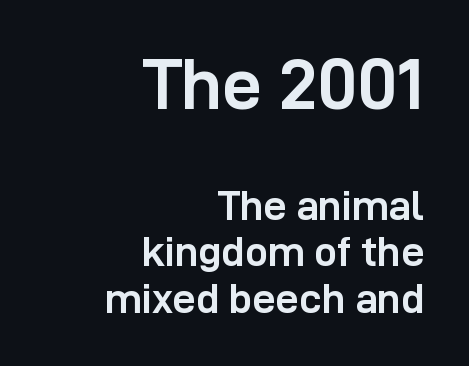
The horizontal fit of the characters is conventional and even. The font is running at its bold setting. The designer dialed line spacing down below the default. Only glyphs here, with clear space below each row. Varying glyph widths throughout — classic text-font behaviour.
